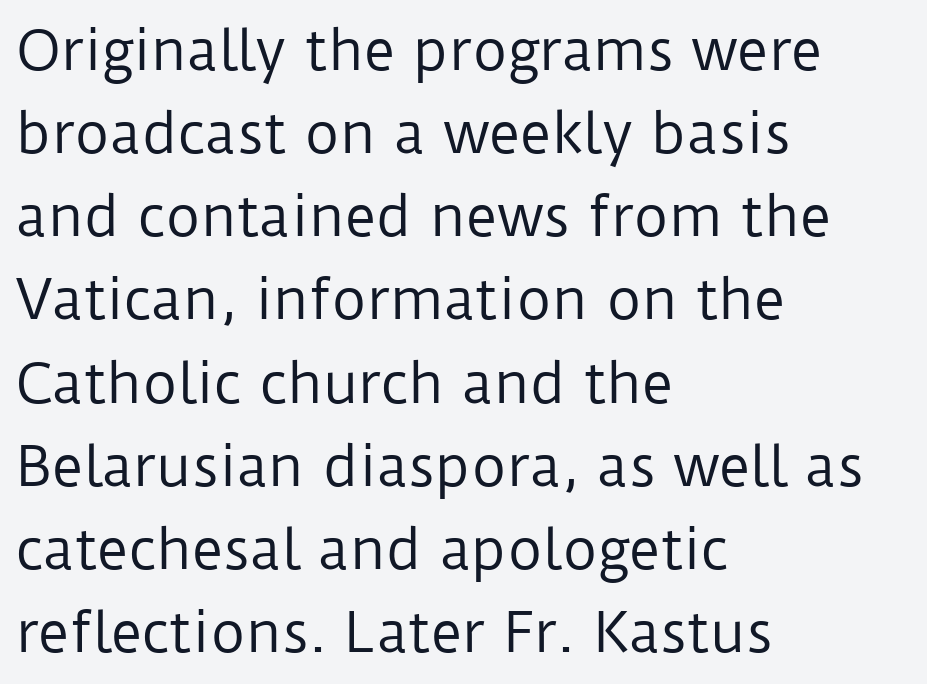
Q: Is the text bold? A: No.
Q: Is the text italic (slanted)? A: No, it is upright.
Q: Is the typeface a serif or a sans-serif typeface? A: Sans-serif.
Q: Is the text underlined? A: No.
Q: How is the paragraph aligned? A: Left-aligned.
Q: Is the spacing between letters normal or unusually wide? A: Normal.
Q: Is the spacing between lines tight, normal or loose? A: Normal.
Q: Width (condensed, normal, or wide)? A: Normal.
Q: Stroke contrast? A: Low.
Q: x-height? A: Medium.
Q: Monospaced? A: No.
